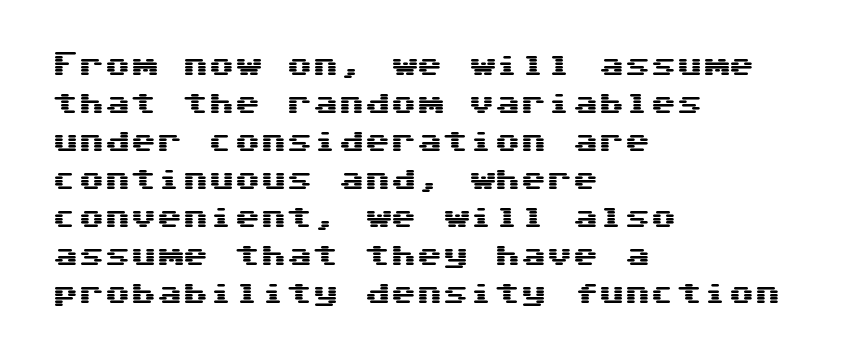
{"italic": "no", "underline": "no", "align": "left", "line_spacing": "normal", "line_spacing_ratio": 1.46, "letter_spacing": "normal", "letter_spacing_em": 0.0, "glyph_px": 26}
